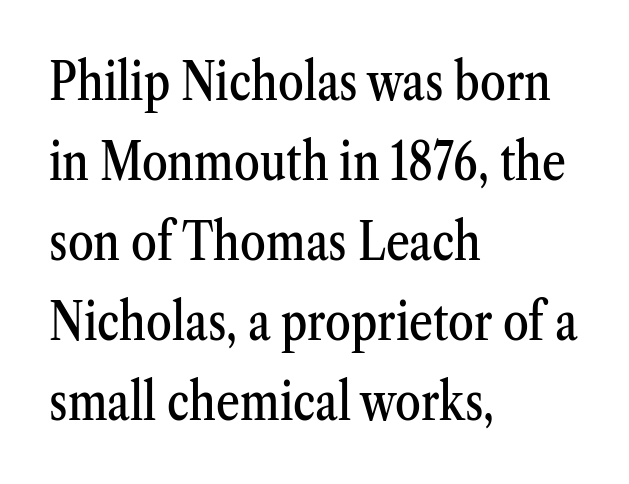
Nobody drew a line under any word here. The rendering uses natural spacing where letterforms have individual widths. The ragged edge is on the right, which tells us the setting is flush left. It's the straight-up-and-down kind of type. Nothing unusual about the tracking: characters are spaced as the font intends.
